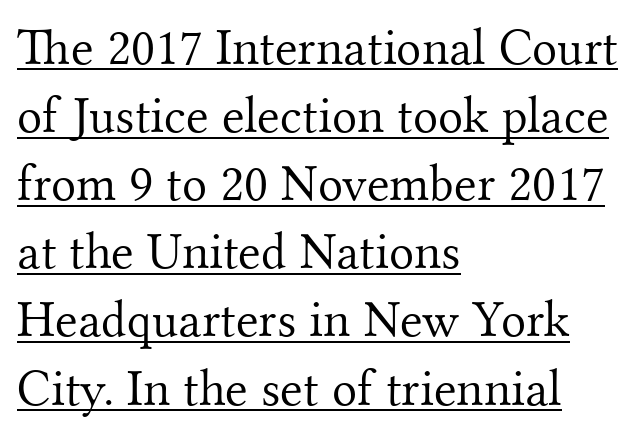
The image shows 52 px light serif type, upright; set left-aligned, normal line spacing (1.31x), normal letter spacing, underlined; medium stroke contrast and a small x-height.
